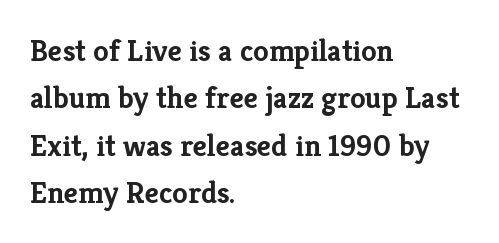
The image shows 31 px semibold serif type, upright; set left-aligned, normal line spacing (1.53x), normal letter spacing, not underlined; low stroke contrast and a medium x-height.
